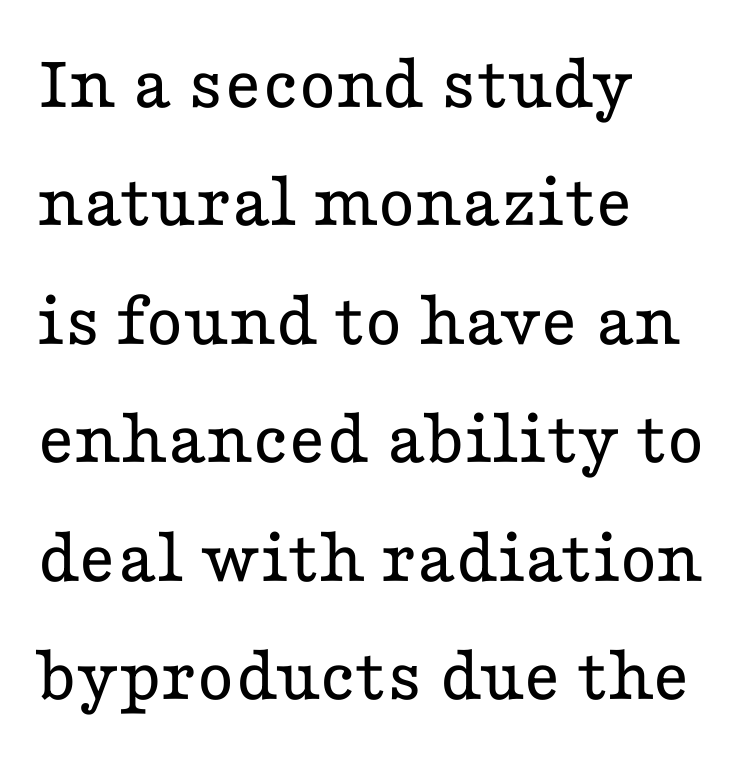
Quick note: interline space is typical. Italic? Not at all — the glyphs are vertical. The designer went with a serif here, giving each stem small feet. Casual observation: everything's shoved over to the left. A clean baseline with only descenders dipping below it. Caption: standard tracking, unaltered.
